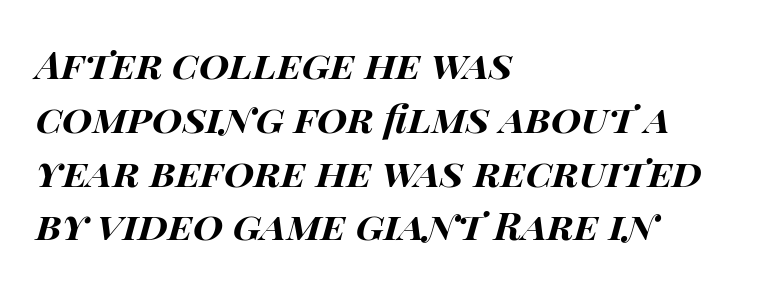
Q: Is the text bold? A: Yes.
Q: Is the text italic (slanted)? A: Yes, it leans right by about 14 degrees.
Q: Is the text underlined? A: No.
Q: How is the paragraph aligned? A: Left-aligned.
Q: Is the spacing between letters normal or unusually wide? A: Normal.
Q: Is the spacing between lines tight, normal or loose? A: Normal.
Q: Width (condensed, normal, or wide)? A: Wide.
Q: Stroke contrast? A: High.
Q: x-height? A: Large.
Q: Monospaced? A: No.
